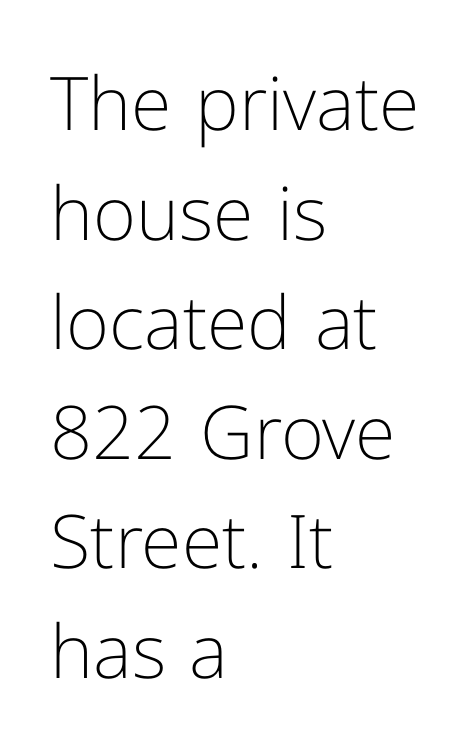
The image shows 74 px light sans-serif type, upright; set left-aligned, normal line spacing (1.48x), normal letter spacing, not underlined; low stroke contrast and a medium x-height.
